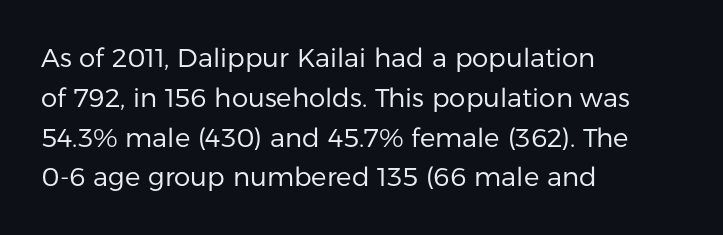
{"italic": "no", "bold": "no", "underline": "no", "align": "left", "line_spacing": "normal", "line_spacing_ratio": 1.53, "letter_spacing": "normal", "letter_spacing_em": 0.0, "glyph_px": 26}
